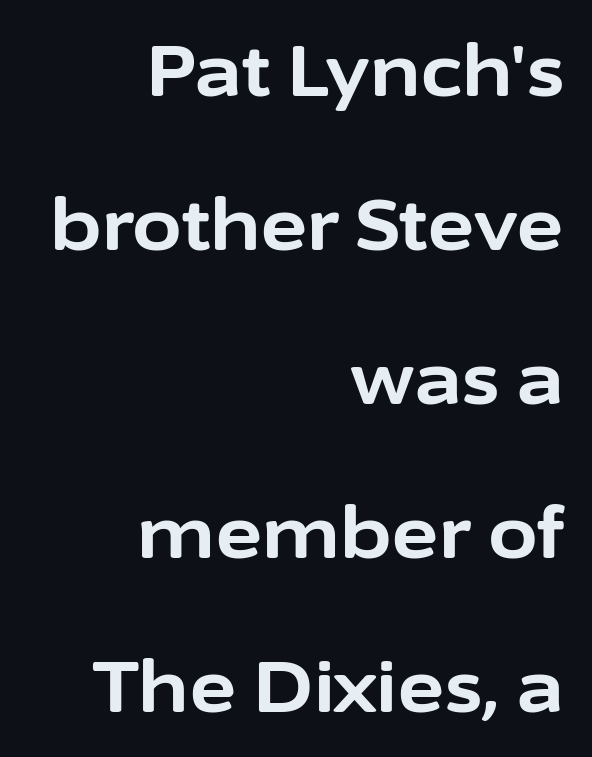
Examine the stroke ends and you'll find no serifs. How would I describe the line gaps? Wide and relaxed. Caption: bold face, heavy strokes. The typesetter chose a ragged-left arrangement here.
